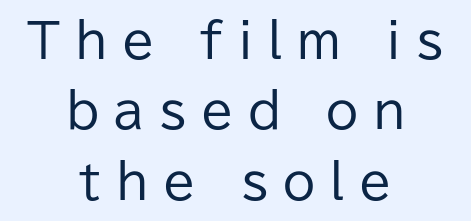
Q: Is the text bold? A: No.
Q: Is the text italic (slanted)? A: No, it is upright.
Q: Is the typeface a serif or a sans-serif typeface? A: Sans-serif.
Q: Is the text underlined? A: No.
Q: How is the paragraph aligned? A: Centered.
Q: Is the spacing between letters normal or unusually wide? A: Unusually wide.
Q: Is the spacing between lines tight, normal or loose? A: Normal.
Q: Width (condensed, normal, or wide)? A: Normal.
Q: Stroke contrast? A: Low.
Q: x-height? A: Medium.
Q: Monospaced? A: No.
